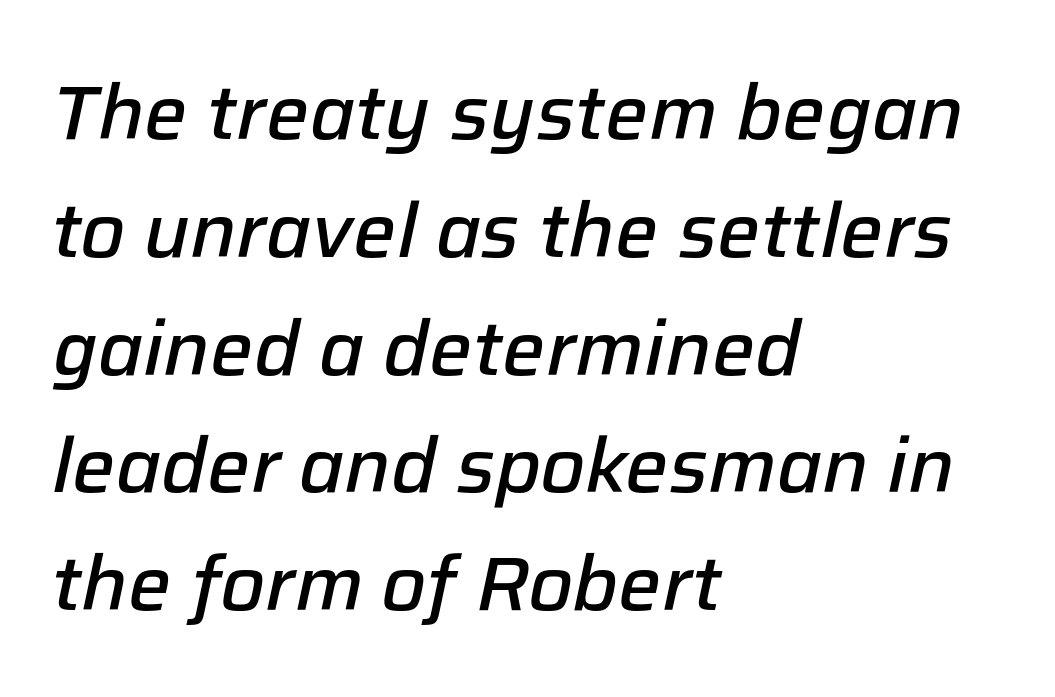
{"italic": "yes", "lean": "right", "slant_degrees": 12, "bold": "semi", "weight": "semibold", "width": "normal", "stroke_contrast": "low", "x_height": "medium", "monospaced": "no", "underline": "no", "align": "left", "line_spacing": "normal", "line_spacing_ratio": 1.55, "letter_spacing": "normal", "letter_spacing_em": 0.0, "glyph_px": 76}
